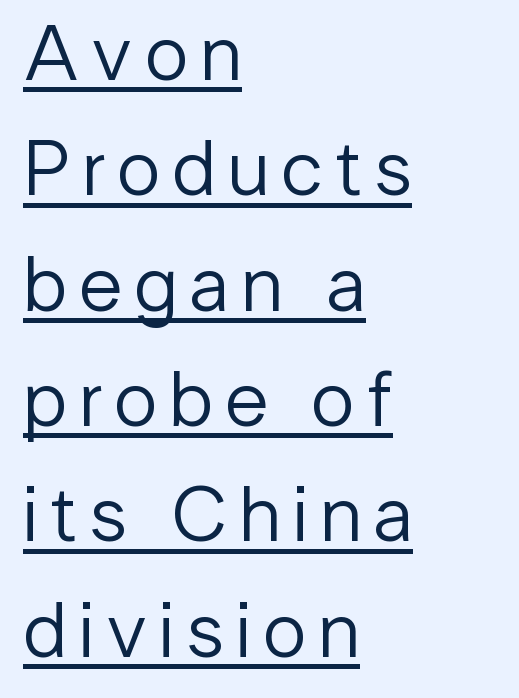
Notice how the passage keeps a crisp vertical edge on the left only. Is this a sans? Yes — the strokes have no serifs. Underlining? Definitely there. Stem width sits at or under what a default text font uses.
